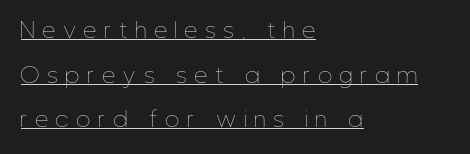
Letter spacing: wide. The weight tops out at a normal text grade. No italicization has been applied; the sample stays upright. Visually the block forms a straight wall on the left and a jagged coastline on the right. The passage shown stacks its lines with a broad gap. Each line of the rendering has a horizontal stroke beneath the glyphs.
